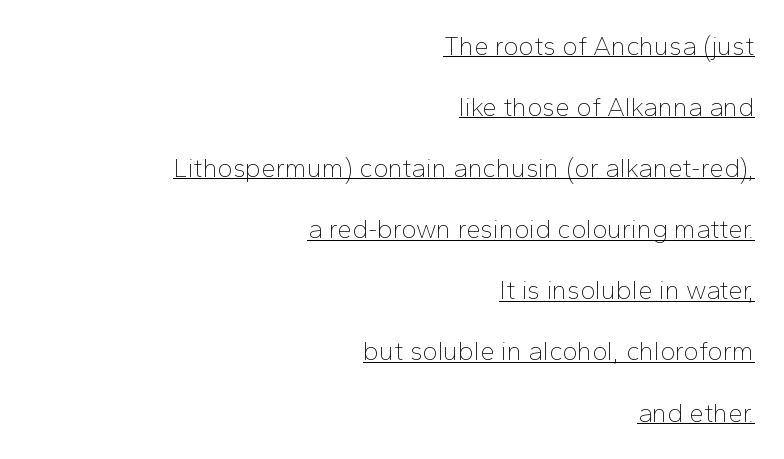
Which margin do the lines hug? The right one — the left edge is uneven. Between one letter and the next there's only the usual sliver of space. The axis of the letterforms is exactly vertical. No heavy texture on the line: the type isn't bold. Reading down the column, the eye jumps a long way to each next line. A typographer would call this underscored text.
